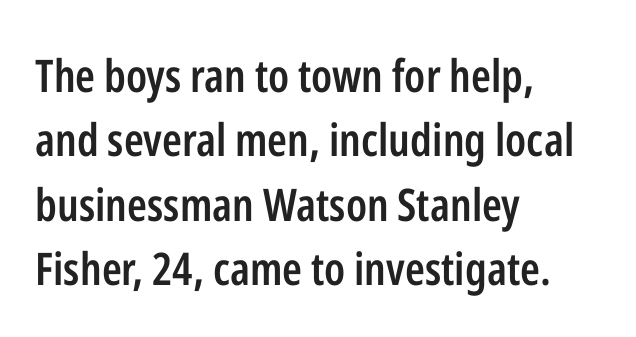
The image shows 45 px semibold, condensed sans-serif type, upright; set left-aligned, normal line spacing (1.43x), normal letter spacing, not underlined; low stroke contrast and a medium x-height.
